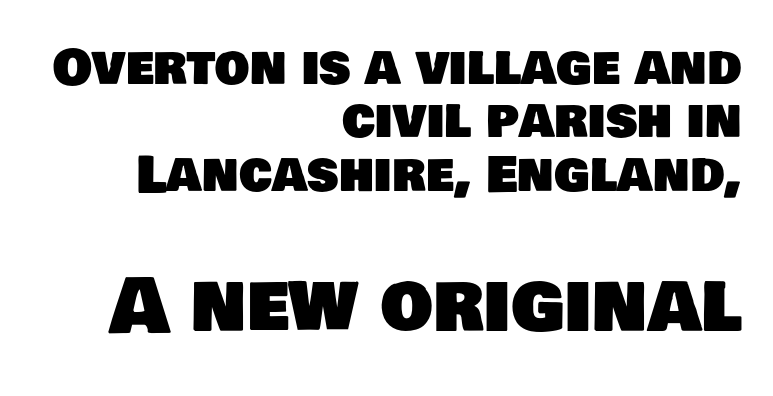
This is sans-serif lettering, the kind often seen on screens and signage. You get the small type first, then a jump to larger type. Here the designer chose a conventional face with non-uniform glyph widths. The line texture is even and compact thanks to regular tracking. Decoration check: the copy has no underline. Students, observe: this is what under-led, compact text looks like.
